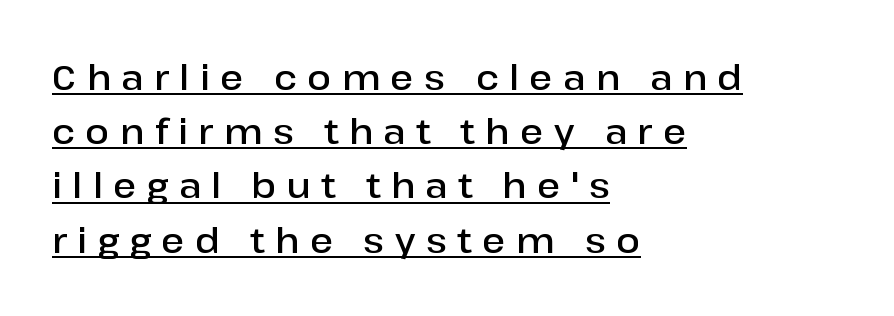
The image shows 35 px semibold sans-serif type, upright; set left-aligned, normal line spacing (1.55x), unusually wide letter spacing (+0.3 em), underlined; low stroke contrast and a medium x-height.
